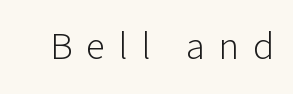
The image shows 39 px light sans-serif type, upright; set unusually wide letter spacing (+0.35 em), not underlined; low stroke contrast and a medium x-height.
